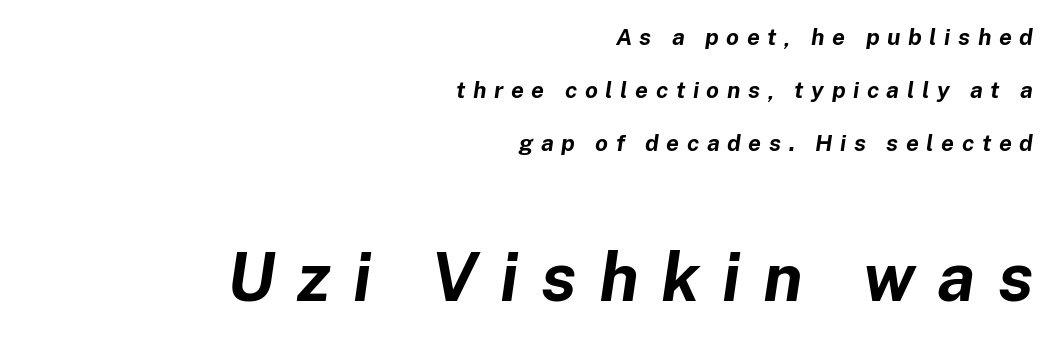
{"italic": "yes", "lean": "right", "slant_degrees": 8, "bold": "yes", "weight": "bold", "width": "normal", "stroke_contrast": "low", "x_height": "medium", "monospaced": "no", "underline": "no", "align": "right", "line_spacing": "loose", "line_spacing_ratio": 2.3, "letter_spacing": "wide", "letter_spacing_em": 0.33, "larger_block": "second", "size_ratio": 2.96, "glyph_px": 68}
